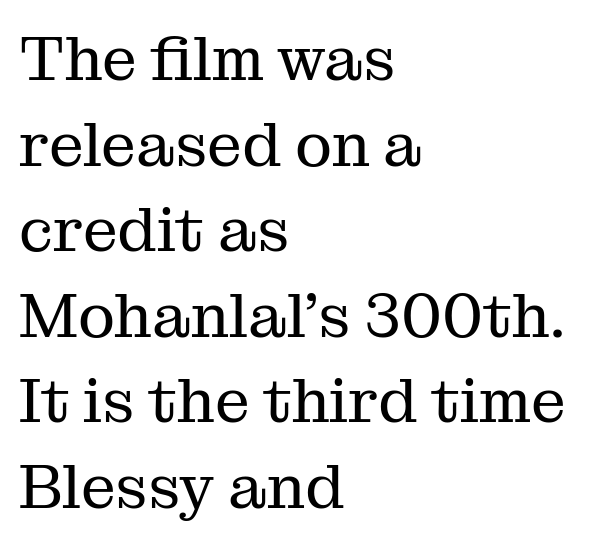
{"serif": "yes", "italic": "no", "bold": "no", "weight": "regular", "width": "normal", "stroke_contrast": "medium", "x_height": "medium", "monospaced": "no", "underline": "no", "align": "left", "line_spacing": "normal", "line_spacing_ratio": 1.38, "letter_spacing": "normal", "letter_spacing_em": 0.0, "glyph_px": 62}
